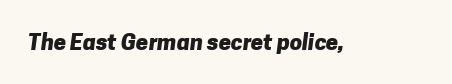
Q: Is the text bold? A: Yes.
Q: Is the text underlined? A: No.
Q: Is the spacing between letters normal or unusually wide? A: Normal.
